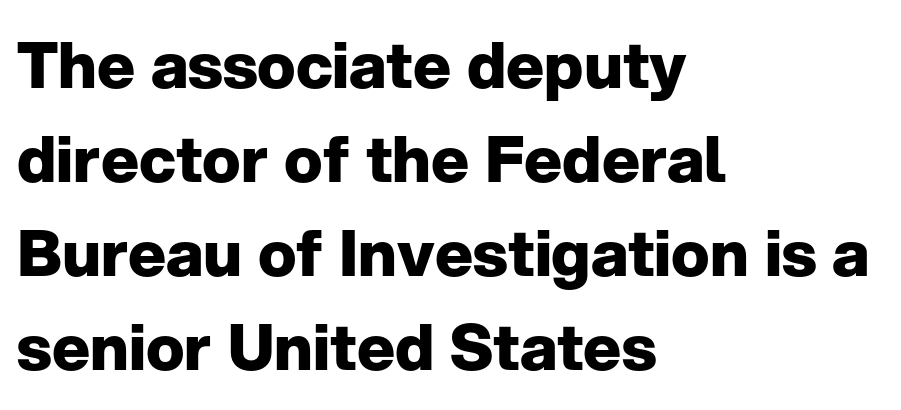
The image shows 64 px heavy sans-serif type, upright; set left-aligned, normal line spacing (1.47x), normal letter spacing, not underlined; low stroke contrast and a medium x-height.
